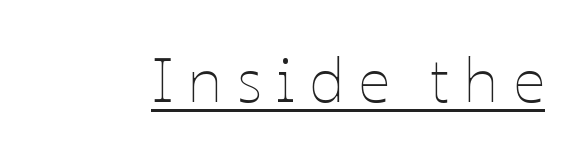
The image shows 63 px thin type, upright; set unusually wide letter spacing (+0.22 em), underlined; low stroke contrast and a medium x-height.
